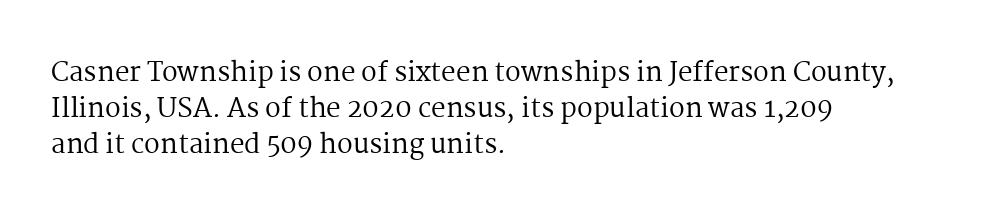
The image shows 26 px text type, upright; set left-aligned, normal line spacing (1.39x), normal letter spacing, not underlined.
